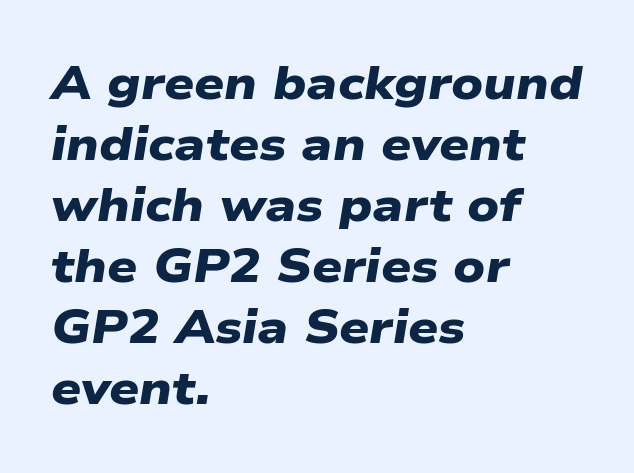
Q: Is the text bold? A: Yes.
Q: Is the typeface a serif or a sans-serif typeface? A: Sans-serif.
Q: Is the text underlined? A: No.
Q: How is the paragraph aligned? A: Left-aligned.
Q: Is the spacing between letters normal or unusually wide? A: Normal.
Q: Is the spacing between lines tight, normal or loose? A: Normal.
Q: Width (condensed, normal, or wide)? A: Wide.
Q: Stroke contrast? A: Low.
Q: x-height? A: Medium.
Q: Monospaced? A: No.
